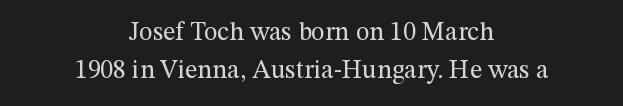
The image shows 26 px text type, upright; set centered, normal line spacing (1.48x), normal letter spacing, not underlined.
